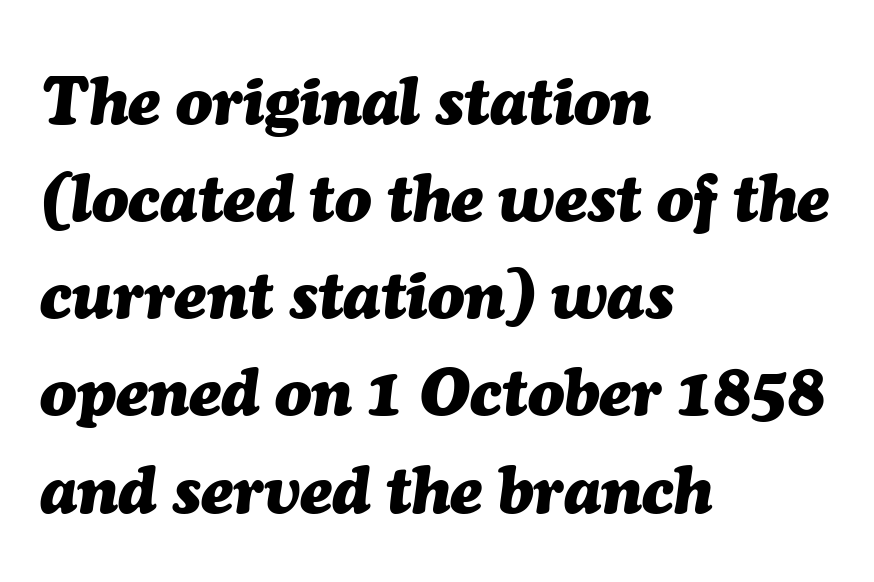
Bold? Absolutely — the strokes are thick and heavy. Honestly, there is no underline to notice here at all. Notice how the passage keeps a crisp vertical edge on the left only. Reading down the column, the eye jumps a familiar distance to each next line. Words appear dense and cohesive because spacing is normal. Here the designer chose a conventional face with non-uniform glyph widths.
